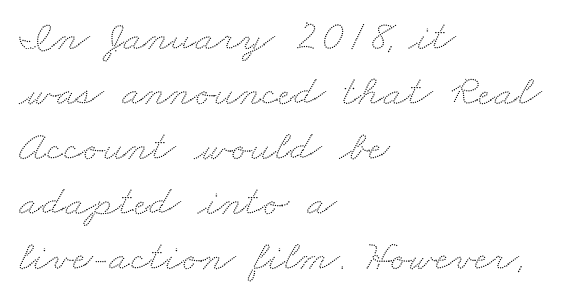
Q: Is the text underlined? A: No.
Q: How is the paragraph aligned? A: Left-aligned.
Q: Is the spacing between letters normal or unusually wide? A: Normal.
Q: Is the spacing between lines tight, normal or loose? A: Normal.
Q: Width (condensed, normal, or wide)? A: Wide.
Q: Stroke contrast? A: Low.
Q: x-height? A: Small.
Q: Monospaced? A: No.
